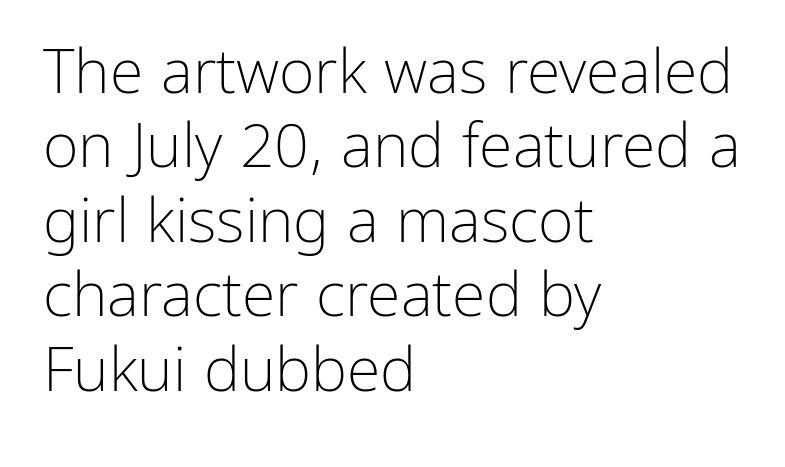
The type sits square on the baseline with zero lean. Character widths vary here, with narrow letters taking less room than wide ones. Descenders are the only things crossing below the line. Look at the bottom of the vertical strokes: they stop flat, with no serifs. The strokes carry an ordinary text weight at most.
